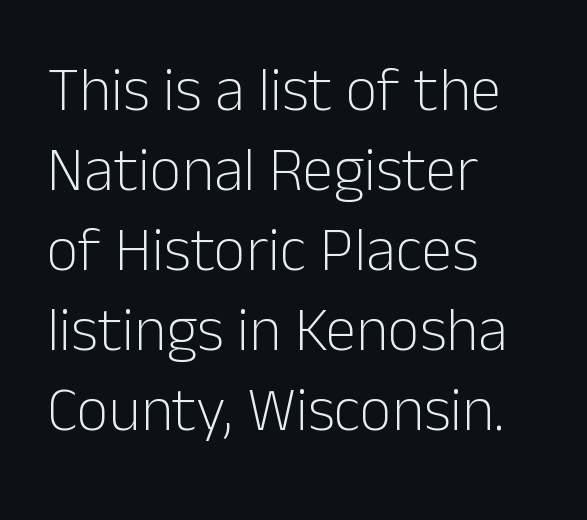
Layout note: lines flush left. Look at the bottom of the vertical strokes: they stop flat, with no serifs. You could not count columns in this text — the font is proportionally spaced. This sample uses an upright cut, with every glyph sitting square on the baseline. Quick note: underline off.
